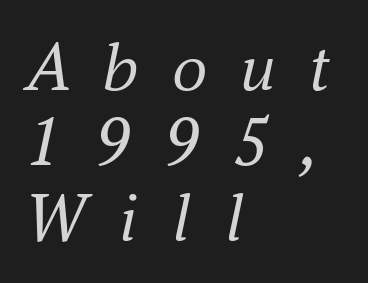
The image shows 71 px regular-weight serif type, italic (leaning right); set left-aligned, tight line spacing (1.06x), unusually wide letter spacing (+0.47 em), not underlined; medium stroke contrast and a small x-height.
